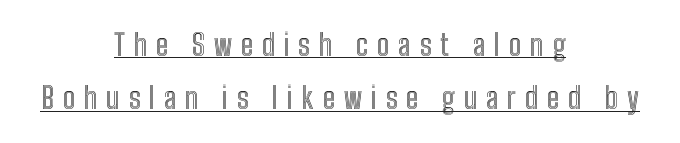
Q: Is the text italic (slanted)? A: No, it is upright.
Q: Is the text underlined? A: Yes.
Q: How is the paragraph aligned? A: Centered.
Q: Is the spacing between letters normal or unusually wide? A: Unusually wide.
Q: Width (condensed, normal, or wide)? A: Condensed.
Q: x-height? A: Medium.
Q: Monospaced? A: No.
